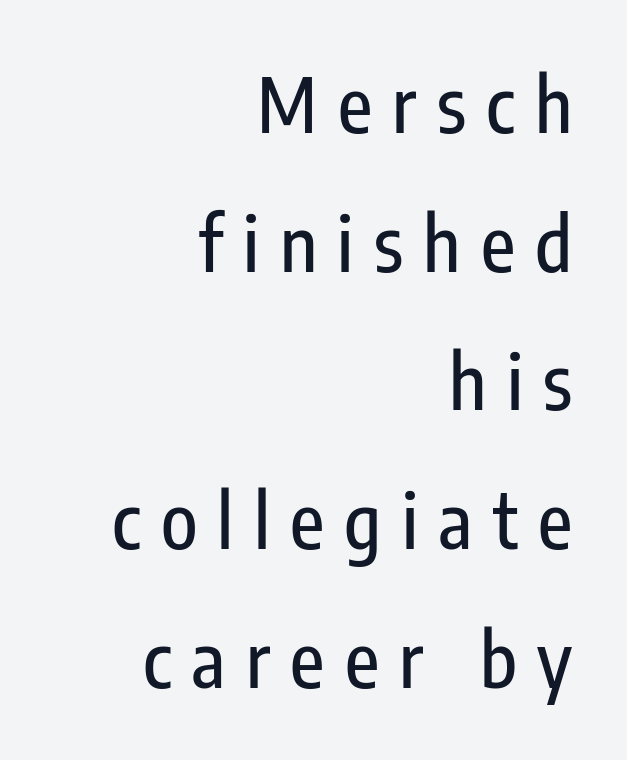
The lettering stays uniformly vertical, giving the passage a roman look. Note: no serifs on the glyphs. Varying glyph widths throughout — classic text-font behaviour. Tracking value appears strongly positive — letters spread wide.
